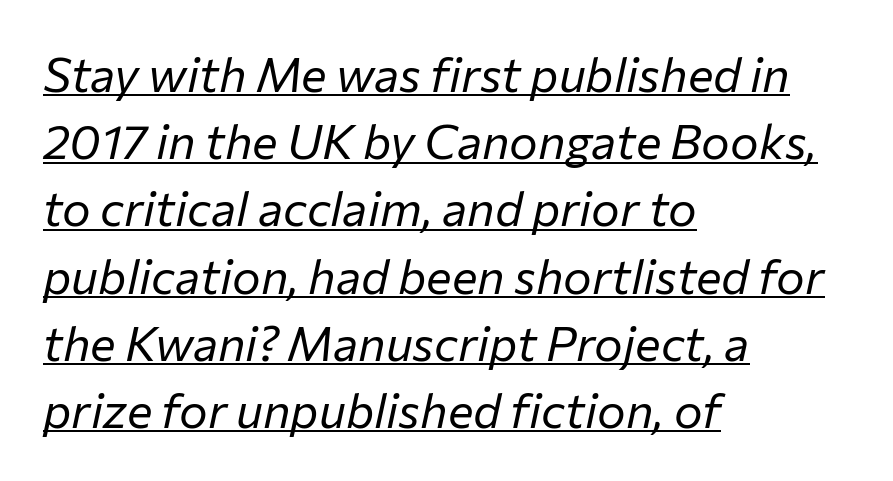
Each line of the rendering has a horizontal stroke beneath the glyphs. Horizontally, the lines are justified to the leading edge only. The axis of the letterforms is tilted away from vertical. Spacing verdict: proportional, widths tailored to each character.
